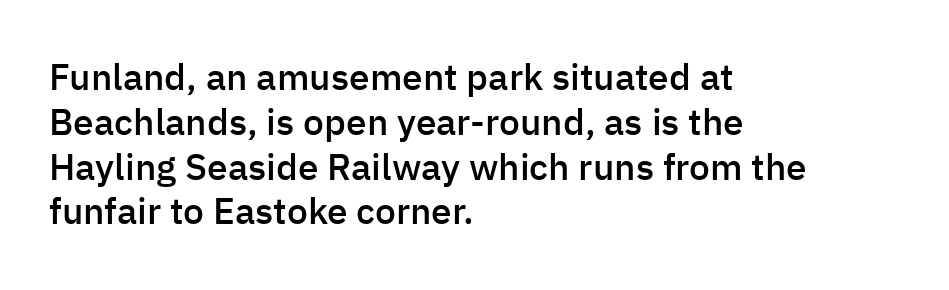
Q: Is the text bold? A: Semi-bold.
Q: Is the text italic (slanted)? A: No, it is upright.
Q: Is the typeface a serif or a sans-serif typeface? A: Sans-serif.
Q: Is the text underlined? A: No.
Q: How is the paragraph aligned? A: Left-aligned.
Q: Is the spacing between letters normal or unusually wide? A: Normal.
Q: Width (condensed, normal, or wide)? A: Normal.
Q: Stroke contrast? A: Low.
Q: x-height? A: Medium.
Q: Monospaced? A: No.
